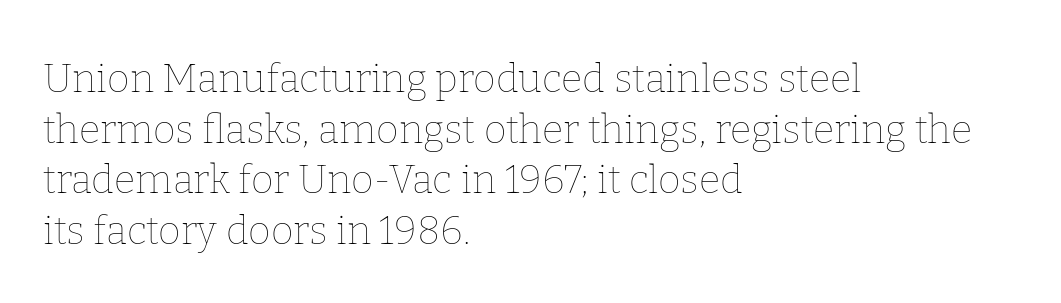
Q: Is the text bold? A: No.
Q: Is the text italic (slanted)? A: No, it is upright.
Q: Is the text underlined? A: No.
Q: How is the paragraph aligned? A: Left-aligned.
Q: Is the spacing between letters normal or unusually wide? A: Normal.
Q: Is the spacing between lines tight, normal or loose? A: Normal.
Q: Width (condensed, normal, or wide)? A: Normal.
Q: Stroke contrast? A: Low.
Q: x-height? A: Medium.
Q: Monospaced? A: No.
